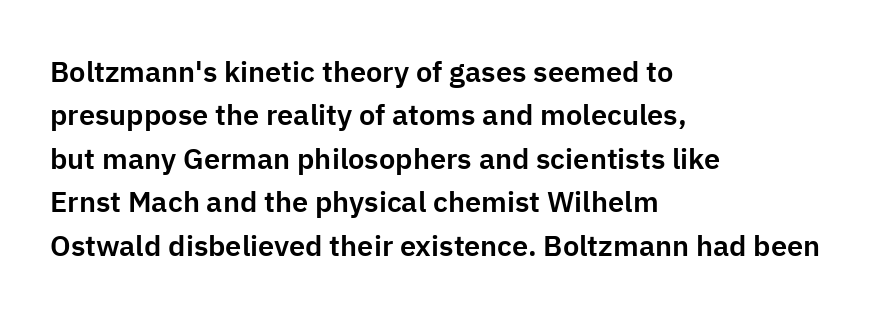
Successive baselines arrive at the customary interval. Characters follow at the spacing the type designer built in. The space directly below the letters is spotless. I'd call this a sans setting — the letters go barefoot. Each line starts at the same left margin while the right side varies. Posture: straight, roman, zero tilt.
